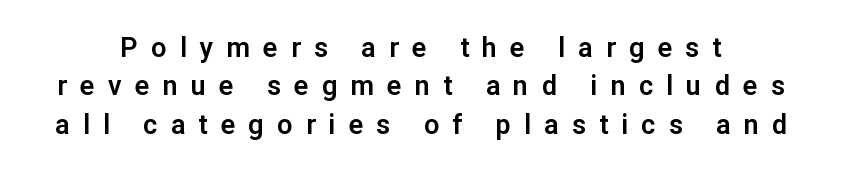
{"italic": "no", "underline": "no", "line_spacing": "normal", "line_spacing_ratio": 1.42, "letter_spacing": "wide", "letter_spacing_em": 0.49, "glyph_px": 27}
